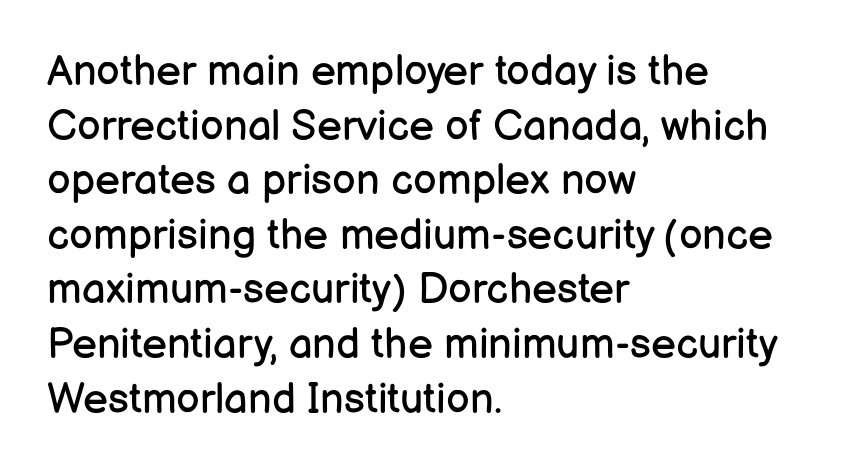
{"serif": "no", "italic": "no", "bold": "no", "weight": "regular", "width": "normal", "stroke_contrast": "low", "x_height": "medium", "monospaced": "no", "underline": "no", "align": "left", "line_spacing": "normal", "line_spacing_ratio": 1.3, "letter_spacing": "normal", "letter_spacing_em": 0.0, "glyph_px": 42}
